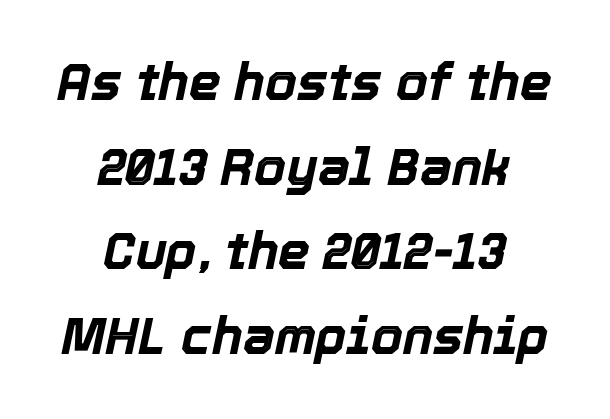
Q: Is the text bold? A: Yes.
Q: Is the text italic (slanted)? A: Yes, it leans right by about 12 degrees.
Q: Is the text underlined? A: No.
Q: How is the paragraph aligned? A: Centered.
Q: Is the spacing between letters normal or unusually wide? A: Normal.
Q: Is the spacing between lines tight, normal or loose? A: Normal.
Q: Width (condensed, normal, or wide)? A: Normal.
Q: x-height? A: Medium.
Q: Monospaced? A: No.
